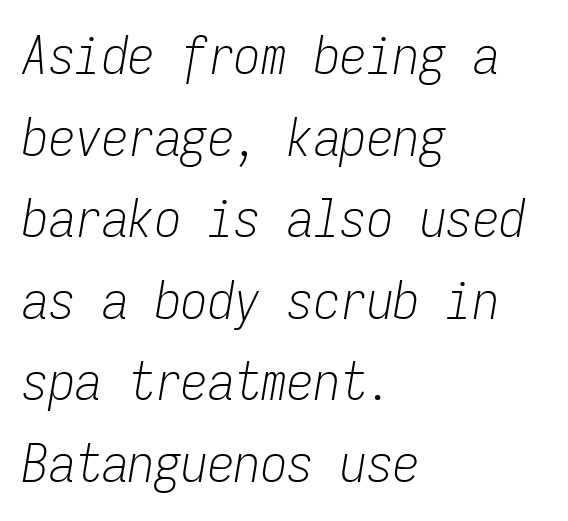
Q: Is the text bold? A: No.
Q: Is the text italic (slanted)? A: Yes, it leans right by about 9 degrees.
Q: Is the text underlined? A: No.
Q: How is the paragraph aligned? A: Left-aligned.
Q: Is the spacing between letters normal or unusually wide? A: Normal.
Q: Is the spacing between lines tight, normal or loose? A: Normal.
Q: Width (condensed, normal, or wide)? A: Condensed.
Q: Stroke contrast? A: Low.
Q: x-height? A: Medium.
Q: Monospaced? A: Yes.
